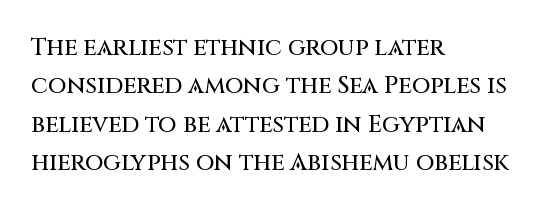
The image shows 24 px text type, upright; set left-aligned, normal line spacing (1.6x), normal letter spacing, not underlined.
